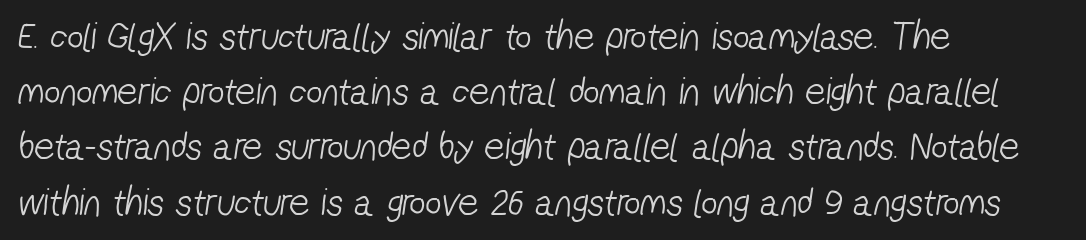
{"serif": "no", "bold": "no", "weight": "light", "width": "condensed", "stroke_contrast": "low", "x_height": "medium", "monospaced": "no", "underline": "no", "align": "left", "line_spacing": "normal", "line_spacing_ratio": 1.38, "letter_spacing": "normal", "letter_spacing_em": 0.0, "glyph_px": 40}
